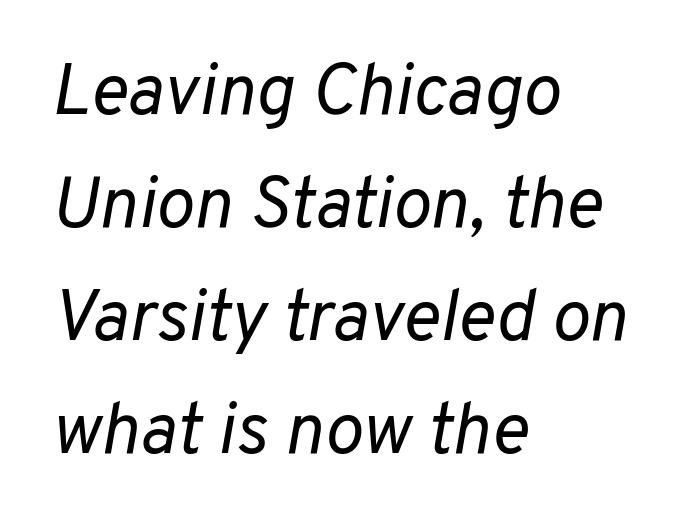
{"italic": "yes", "lean": "right", "slant_degrees": 10, "bold": "no", "weight": "regular", "width": "normal", "stroke_contrast": "low", "x_height": "medium", "monospaced": "no", "underline": "no", "align": "left", "line_spacing": "normal", "line_spacing_ratio": 1.57, "letter_spacing": "normal", "letter_spacing_em": 0.0, "glyph_px": 72}
